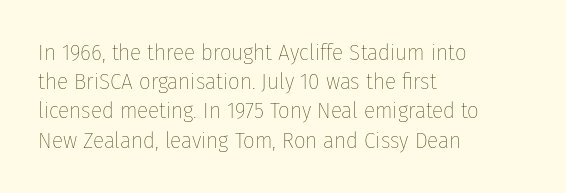
Nothing unusual about the tracking: characters are spaced as the font intends. Caption: multi-line text, flush left, ragged right. How would I describe the line gaps? Plain and ordinary. Unbolded letterforms with no extra heft.
